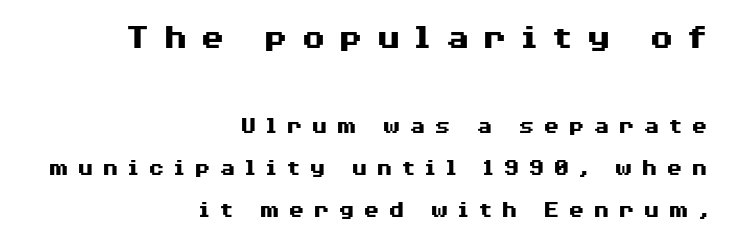
The image shows 36 px heavy, wide sans-serif type, upright; set right-aligned, line spacing 1.75x, unusually wide letter spacing (+0.35 em), not underlined; the first (top) block is 1.5x larger; medium stroke contrast and a medium x-height.
